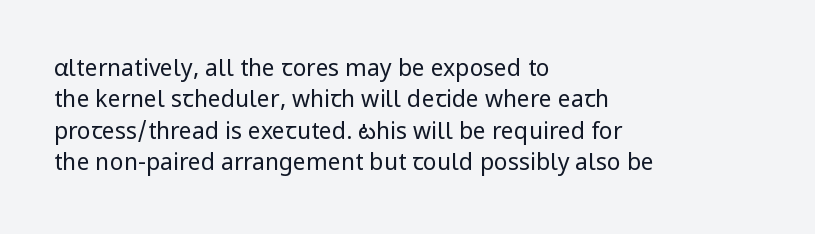
One glance says typical: line gaps are just what's usual. What stands out about the letter spacing? Nothing — it is the standard amount. This reads as an unemphasized weight, regular at the heaviest. The text block is weighted toward the left margin, trailing off unevenly rightward. Descender tails drop into unmarked territory. The specimen reads as upright at a glance.
